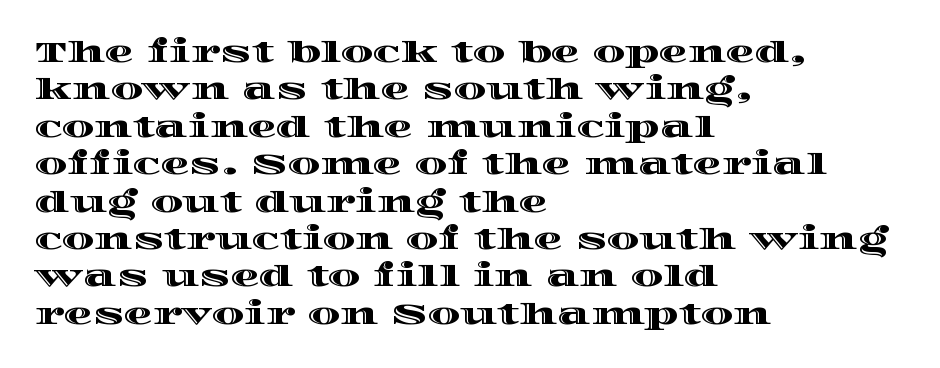
{"italic": "no", "width": "wide", "x_height": "large", "monospaced": "no", "underline": "no", "align": "left", "line_spacing": "normal", "line_spacing_ratio": 1.29, "letter_spacing": "normal", "letter_spacing_em": 0.0, "glyph_px": 29}
